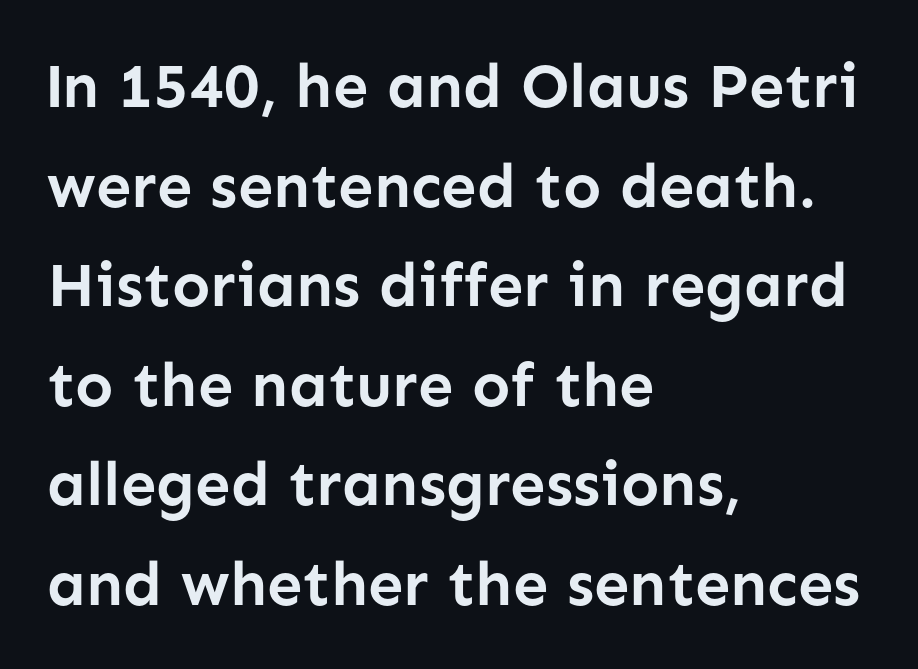
{"serif": "no", "italic": "no", "bold": "yes", "weight": "semibold", "width": "normal", "stroke_contrast": "low", "x_height": "medium", "monospaced": "no", "underline": "no", "align": "left", "line_spacing": "normal", "line_spacing_ratio": 1.58, "letter_spacing": "normal", "letter_spacing_em": 0.0, "glyph_px": 63}
